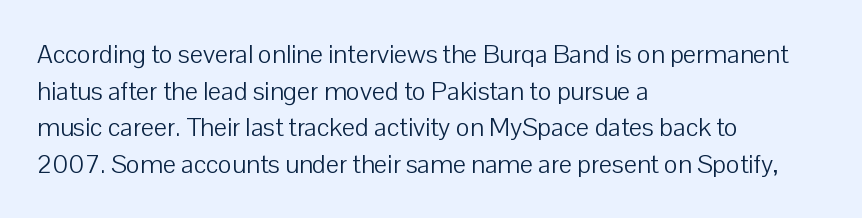
In CSS terms this would be text-align: left. The words here are not underlined. The font is comparable to plain body text, perhaps lighter. Every character sits straight up, as roman type does. The vertical gap from one line to the next is medium. Compared with typical body copy, the letter spacing here is the same.
